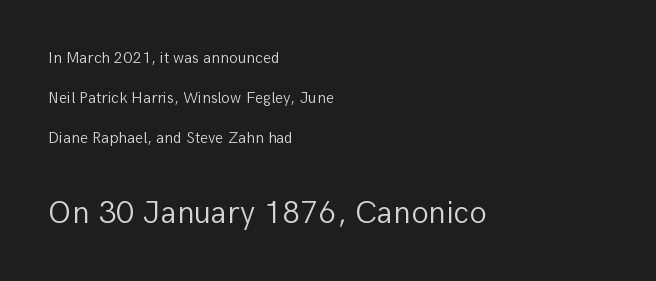
{"serif": "no", "italic": "no", "bold": "no", "weight": "light", "width": "normal", "stroke_contrast": "low", "x_height": "medium", "monospaced": "no", "underline": "no", "align": "left", "line_spacing": "loose", "line_spacing_ratio": 2.5, "letter_spacing": "normal", "letter_spacing_em": 0.0, "larger_block": "second", "size_ratio": 2.0, "glyph_px": 32}
